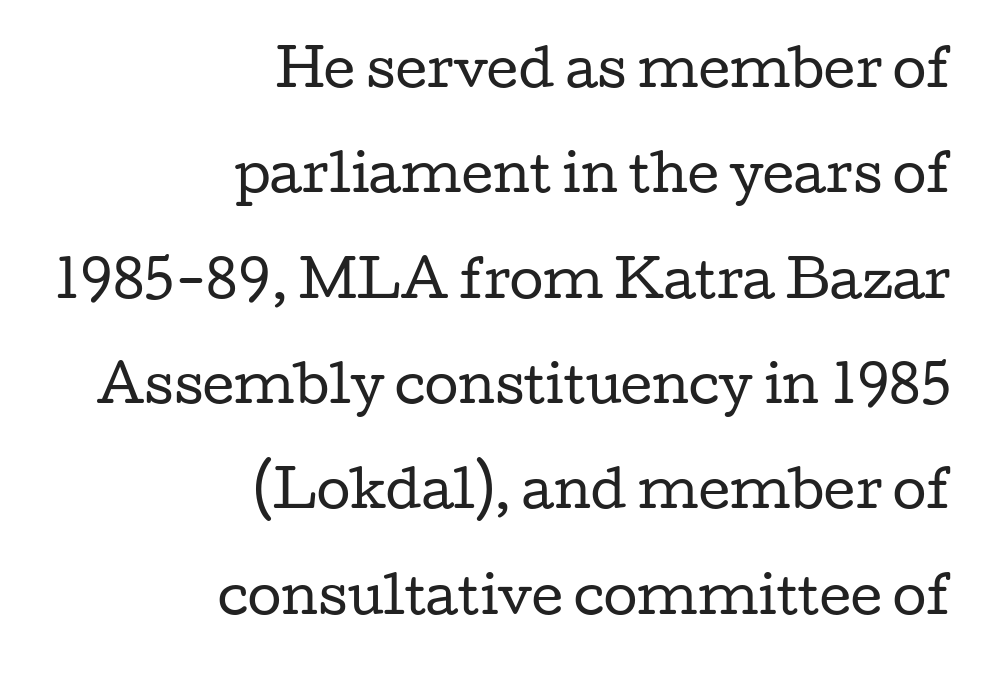
The passage shown has conventional tracking throughout. Interline gaps are noticeably wide in this sample. This is serif lettering, the kind often seen in printed books. Is this a heavy cut? Hardly; it is regular or lighter. Note the varied advance widths — an 'i' is clearly narrower than an 'm'. Type without underlining.
